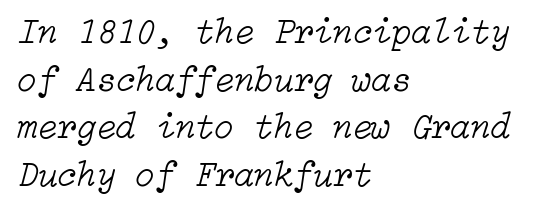
Leftover space on each line is placed entirely after the last word. The specimen omits any rule beneath the text block's lines. The passage shown stacks its lines at a standard gap. No extra ink here — the face is not bold.
